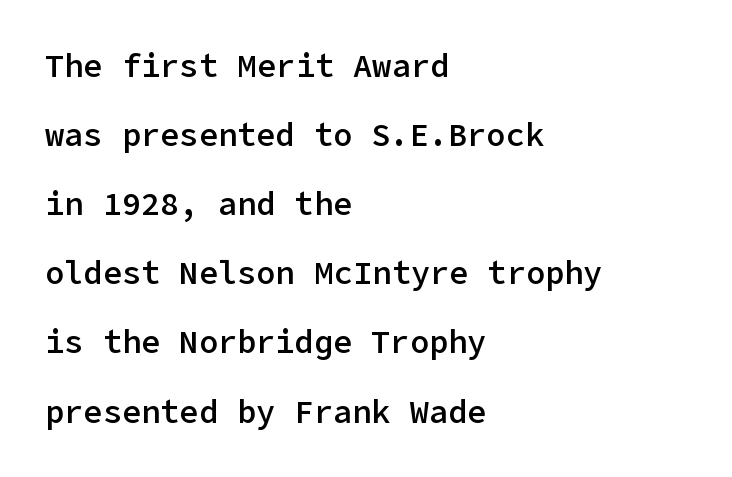
These lines carry some extra weight — a demibold, not a full bold. These lines keep a tight, regular rhythm from letter to letter. The space directly below the letters is spotless. Notice how the passage keeps a crisp vertical edge on the left only.
